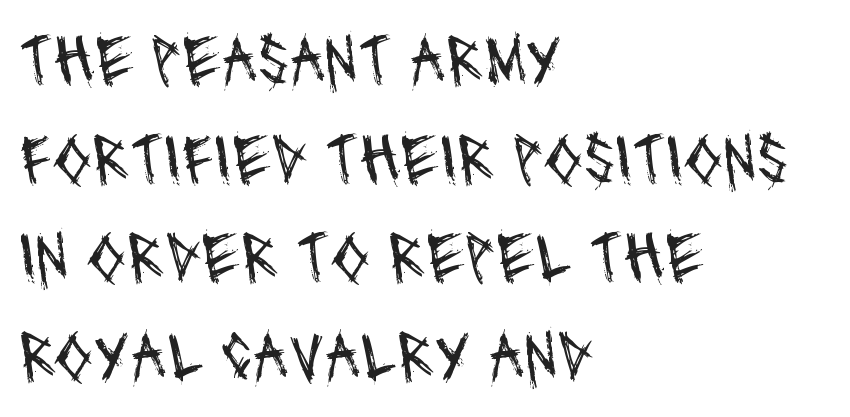
{"serif": "no", "bold": "no", "weight": "regular", "width": "condensed", "stroke_contrast": "medium", "x_height": "large", "monospaced": "no", "underline": "no", "align": "left", "line_spacing": "normal", "line_spacing_ratio": 1.39, "letter_spacing": "normal", "letter_spacing_em": 0.0, "glyph_px": 71}
